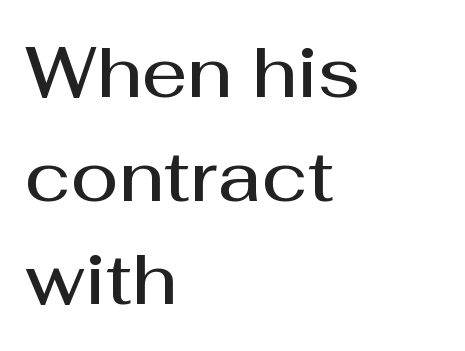
{"serif": "no", "italic": "no", "bold": "semi", "weight": "semibold", "width": "normal", "stroke_contrast": "medium", "x_height": "medium", "monospaced": "no", "underline": "no", "align": "left", "line_spacing": "normal", "line_spacing_ratio": 1.46, "letter_spacing": "normal", "letter_spacing_em": 0.0, "glyph_px": 71}
